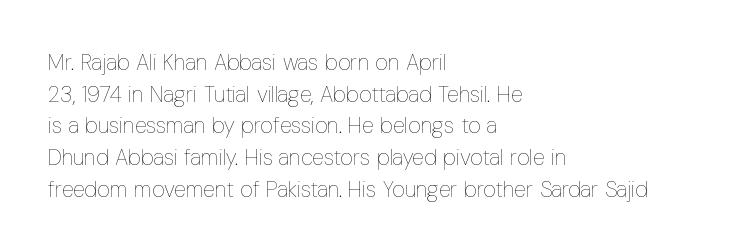
Ordinary non-slanted type is in use. Whoever set this chose a conventional vertical rhythm. Nothing unusual about the tracking: characters are spaced as the font intends. Every row of glyphs begins at an identical x-position on the left.
